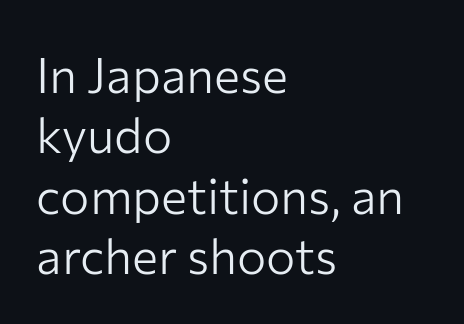
Q: Is the text bold? A: No.
Q: Is the text italic (slanted)? A: No, it is upright.
Q: Is the typeface a serif or a sans-serif typeface? A: Sans-serif.
Q: Is the text underlined? A: No.
Q: How is the paragraph aligned? A: Left-aligned.
Q: Is the spacing between letters normal or unusually wide? A: Normal.
Q: Width (condensed, normal, or wide)? A: Normal.
Q: Stroke contrast? A: Low.
Q: x-height? A: Medium.
Q: Monospaced? A: No.
